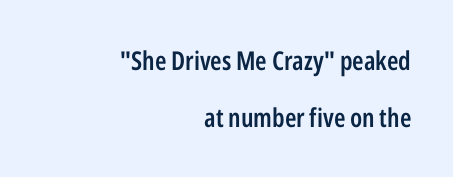
Q: Is the text bold? A: Semi-bold.
Q: Is the text italic (slanted)? A: No, it is upright.
Q: Is the text underlined? A: No.
Q: How is the paragraph aligned? A: Right-aligned.
Q: Is the spacing between letters normal or unusually wide? A: Normal.
Q: Is the spacing between lines tight, normal or loose? A: Loose.
